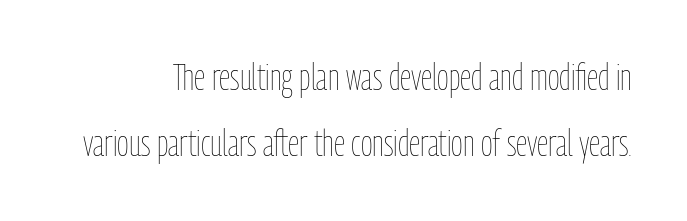
Q: Is the text bold? A: No.
Q: Is the text italic (slanted)? A: No, it is upright.
Q: Is the text underlined? A: No.
Q: Is the spacing between letters normal or unusually wide? A: Normal.
Q: Width (condensed, normal, or wide)? A: Condensed.
Q: Stroke contrast? A: Low.
Q: x-height? A: Medium.
Q: Monospaced? A: No.
